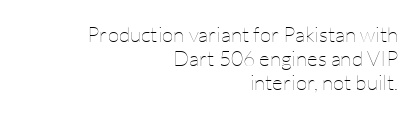
The image shows 21 px text type, upright; set right-aligned, tight line spacing (1.14x), normal letter spacing, not underlined.
